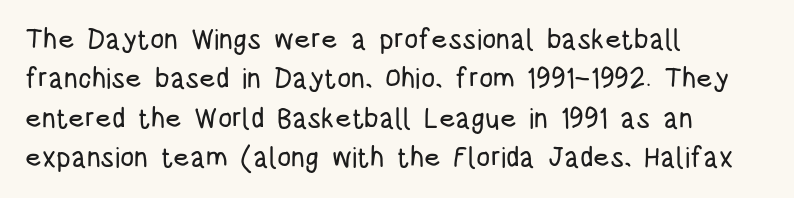
{"serif": "no", "italic": "no", "width": "condensed", "stroke_contrast": "low", "x_height": "large", "monospaced": "no", "underline": "no", "align": "left", "line_spacing": "normal", "line_spacing_ratio": 1.41, "letter_spacing": "normal", "letter_spacing_em": 0.0, "glyph_px": 28}
